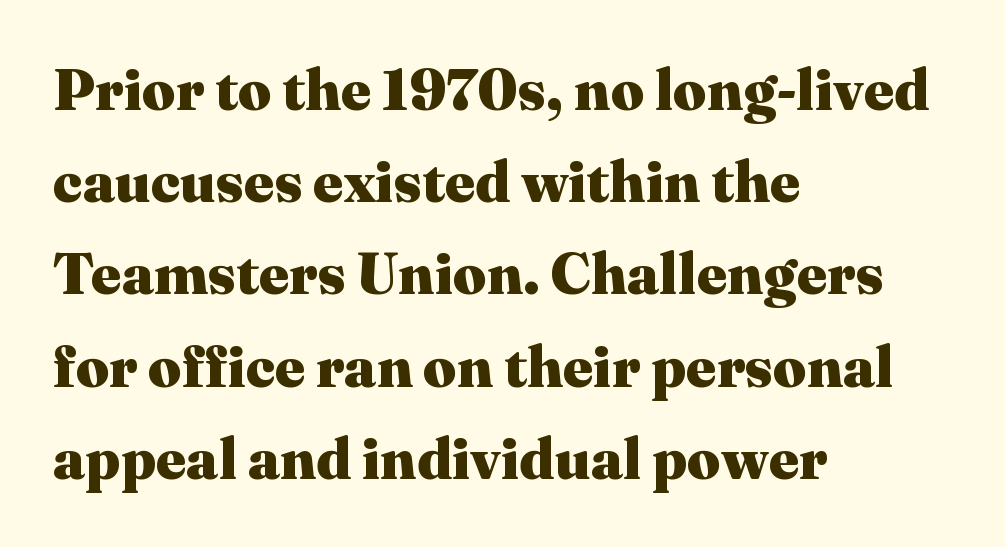
The image shows 58 px heavy serif type, upright; set left-aligned, normal line spacing (1.59x), normal letter spacing, not underlined; medium stroke contrast and a medium x-height.
